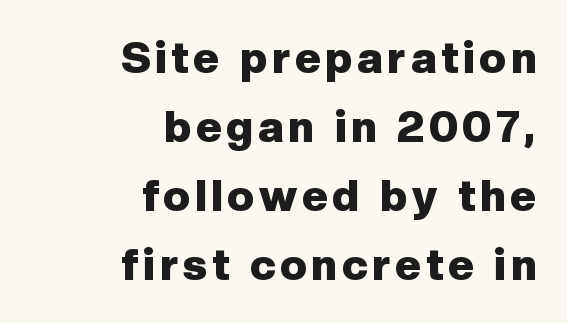
The zone under the glyphs is completely vacant. Nope, no serifs anywhere on these letters. Is the block centered? No — it sits flush against the right margin. The glyphs have the mass of a bold cut. Note the varied advance widths — an 'i' is clearly narrower than an 'm'. This is the regular roman posture of the typeface.
